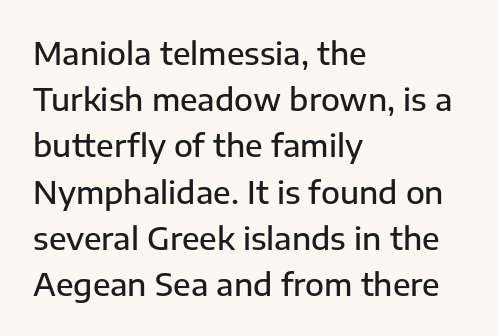
Q: Is the text bold? A: Semi-bold.
Q: Is the text italic (slanted)? A: No, it is upright.
Q: Is the typeface a serif or a sans-serif typeface? A: Sans-serif.
Q: Is the text underlined? A: No.
Q: How is the paragraph aligned? A: Left-aligned.
Q: Is the spacing between letters normal or unusually wide? A: Normal.
Q: Is the spacing between lines tight, normal or loose? A: Normal.
Q: Width (condensed, normal, or wide)? A: Normal.
Q: Stroke contrast? A: Low.
Q: x-height? A: Medium.
Q: Monospaced? A: No.
